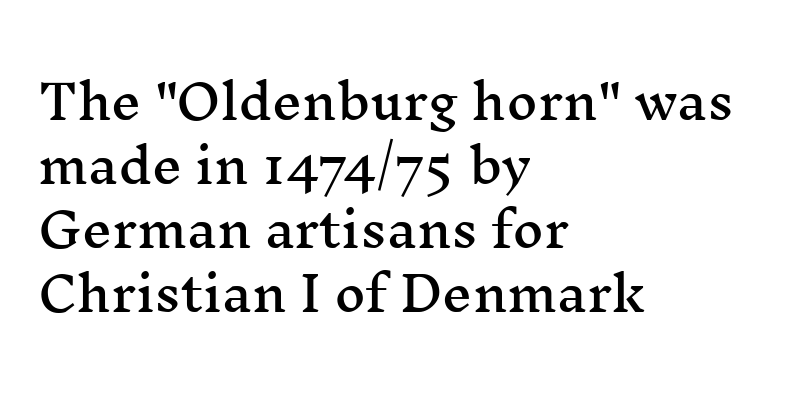
Q: Is the text italic (slanted)? A: No, it is upright.
Q: Is the typeface a serif or a sans-serif typeface? A: Serif.
Q: Is the text underlined? A: No.
Q: How is the paragraph aligned? A: Left-aligned.
Q: Is the spacing between letters normal or unusually wide? A: Normal.
Q: Is the spacing between lines tight, normal or loose? A: Normal.
Q: Width (condensed, normal, or wide)? A: Wide.
Q: Stroke contrast? A: Medium.
Q: x-height? A: Medium.
Q: Monospaced? A: No.
